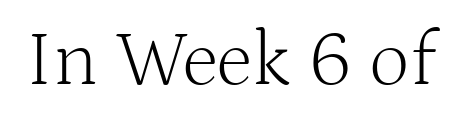
Q: Is the text bold? A: No.
Q: Is the text italic (slanted)? A: No, it is upright.
Q: Is the typeface a serif or a sans-serif typeface? A: Serif.
Q: Is the text underlined? A: No.
Q: Is the spacing between letters normal or unusually wide? A: Normal.
Q: Width (condensed, normal, or wide)? A: Normal.
Q: Stroke contrast? A: Medium.
Q: x-height? A: Medium.
Q: Monospaced? A: No.
